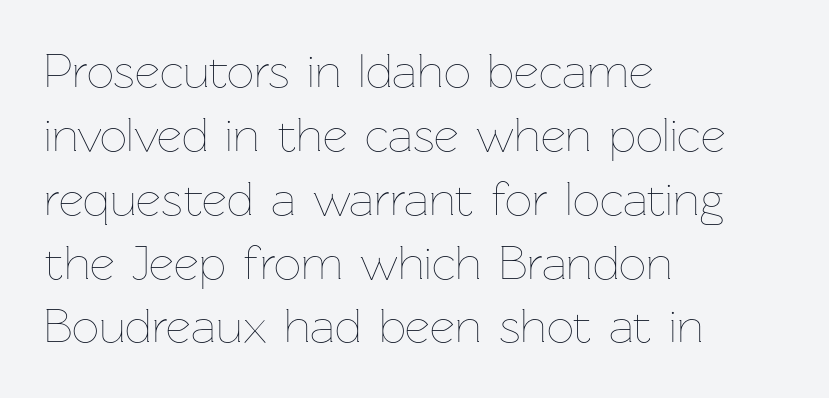
Q: Is the text bold? A: No.
Q: Is the text italic (slanted)? A: No, it is upright.
Q: Is the text underlined? A: No.
Q: How is the paragraph aligned? A: Left-aligned.
Q: Is the spacing between letters normal or unusually wide? A: Normal.
Q: Is the spacing between lines tight, normal or loose? A: Normal.
Q: Width (condensed, normal, or wide)? A: Normal.
Q: Stroke contrast? A: Low.
Q: x-height? A: Medium.
Q: Monospaced? A: No.
